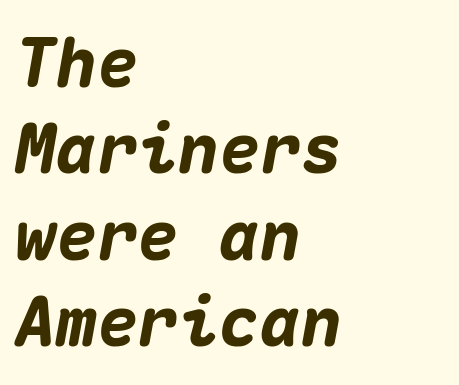
{"italic": "yes", "lean": "right", "slant_degrees": 10, "bold": "yes", "weight": "heavy", "width": "normal", "stroke_contrast": "medium", "x_height": "medium", "monospaced": "yes", "underline": "no", "align": "left", "line_spacing": "normal", "line_spacing_ratio": 1.27, "letter_spacing": "normal", "letter_spacing_em": 0.0, "glyph_px": 68}
